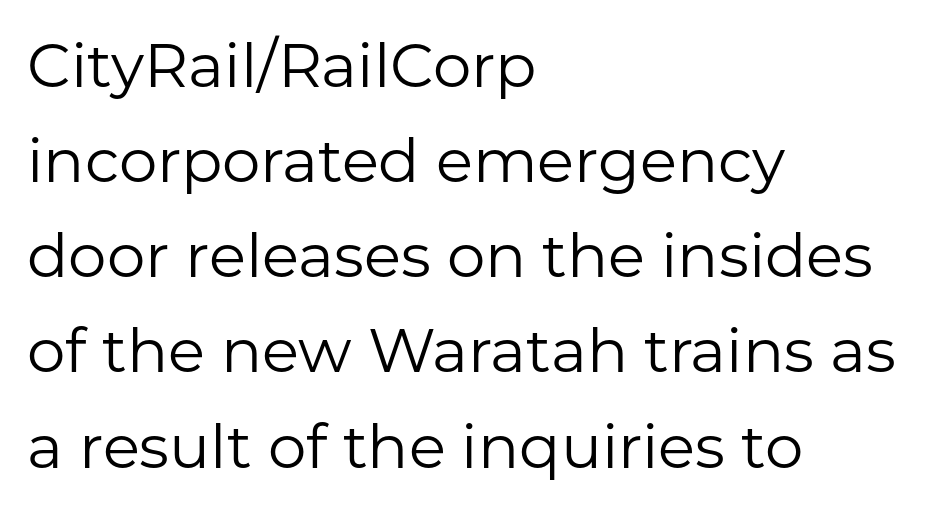
Weight: in the light-to-regular range. Only glyphs here, with clear space below each row. These lines keep a tight, regular rhythm from letter to letter. Each line starts at the same left margin while the right side varies. Here the designer chose a conventional face with non-uniform glyph widths.
